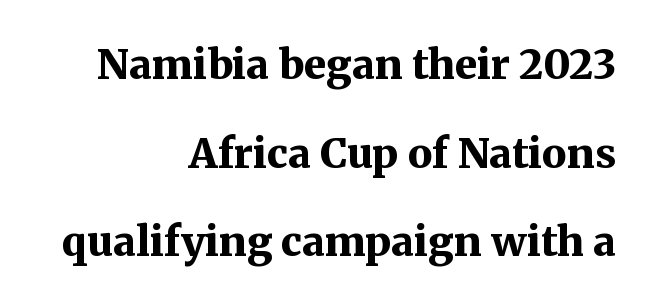
Spacing verdict: proportional, widths tailored to each character. Is this a sans? No — the strokes have serifs. The block of text is sparse from top to bottom, with ample space between rows. The paragraph shown leans on its right margin. A typesetter would call this zero additional tracking. Beneath every word, the page is bare.
